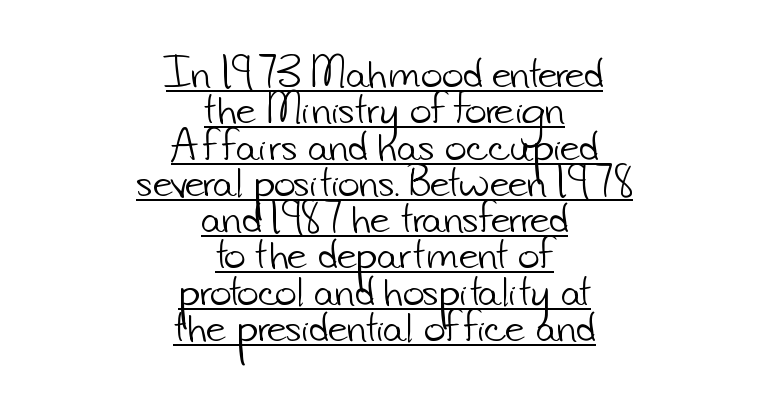
The image shows 37 px light sans-serif type; set centered, tight line spacing (0.98x), normal letter spacing, underlined; low stroke contrast and a small x-height.
